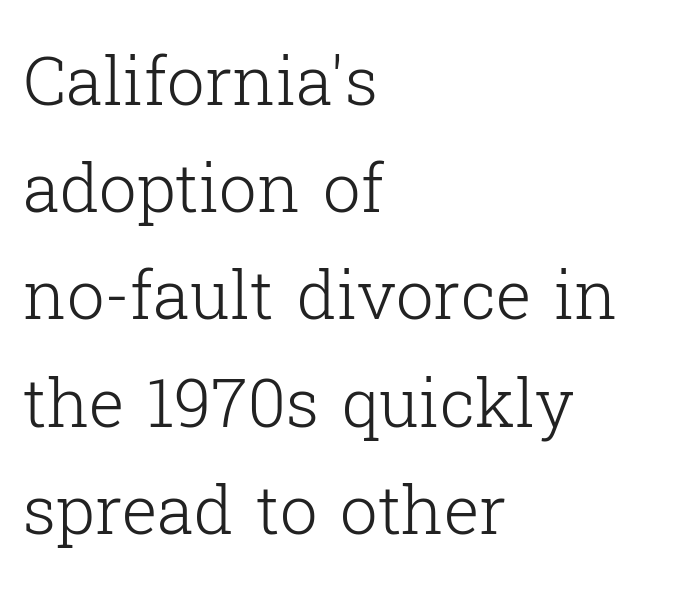
A serif font was chosen for this passage. This rendering uses left alignment, leaving the right contour irregular. Think of a printed novel: that variable character pitch is what you see here. This is roman type, the default non-slanted kind.
